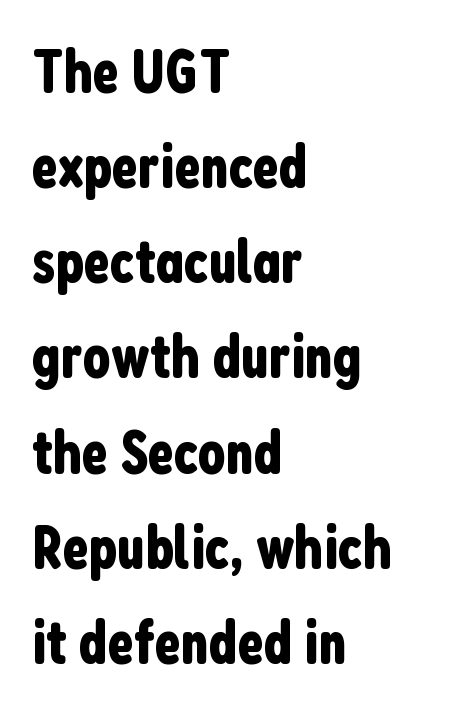
{"serif": "no", "italic": "no", "width": "condensed", "stroke_contrast": "low", "x_height": "medium", "monospaced": "no", "underline": "no", "align": "left", "line_spacing": "normal", "line_spacing_ratio": 1.56, "letter_spacing": "normal", "letter_spacing_em": 0.0, "glyph_px": 61}
